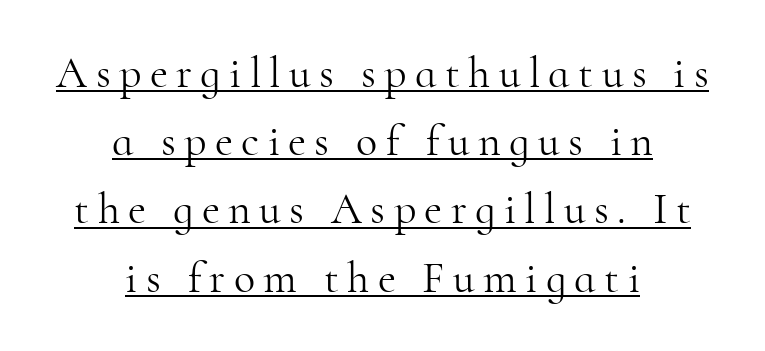
The image shows 44 px light serif type, upright; set centered, normal line spacing (1.55x), underlined; high stroke contrast and a small x-height.
